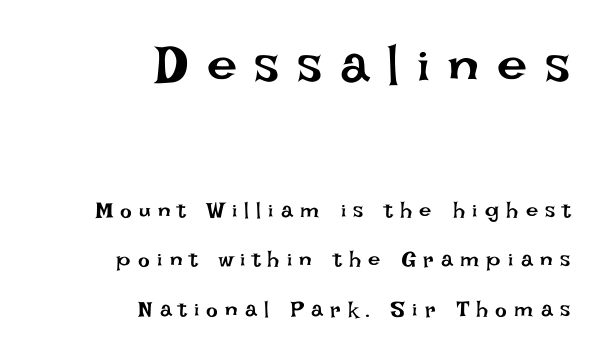
You get the large type first, then a drop to smaller type. The typesetter chose a ragged-left arrangement here. A light-to-regular cut is what we see here. Each letter keeps its own natural width here, so spacing adapts to shape. A typesetter would call this leading open, well beyond the default. The type is letterspaced generously, with wide tracking.
